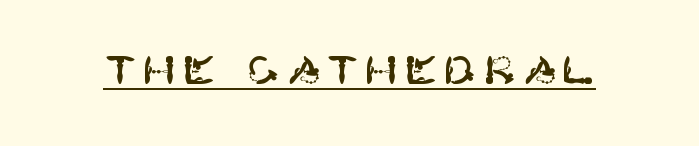
{"serif": "no", "italic": "no", "width": "normal", "stroke_contrast": "high", "x_height": "large", "underline": "yes", "glyph_px": 39}
